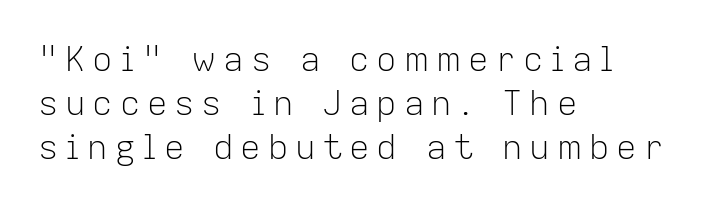
Q: Is the text bold? A: No.
Q: Is the text italic (slanted)? A: No, it is upright.
Q: Is the typeface a serif or a sans-serif typeface? A: Sans-serif.
Q: Is the text underlined? A: No.
Q: How is the paragraph aligned? A: Left-aligned.
Q: Is the spacing between letters normal or unusually wide? A: Unusually wide.
Q: Is the spacing between lines tight, normal or loose? A: Normal.
Q: Width (condensed, normal, or wide)? A: Normal.
Q: Stroke contrast? A: Low.
Q: x-height? A: Medium.
Q: Monospaced? A: No.
